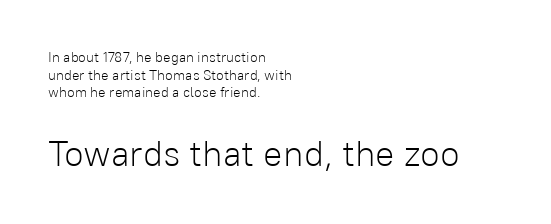
{"serif": "no", "italic": "no", "bold": "no", "weight": "light", "width": "normal", "stroke_contrast": "low", "x_height": "medium", "monospaced": "no", "underline": "no", "align": "left", "line_spacing": "normal", "line_spacing_ratio": 1.26, "letter_spacing": "normal", "letter_spacing_em": 0.0, "larger_block": "second", "size_ratio": 2.57, "glyph_px": 36}
